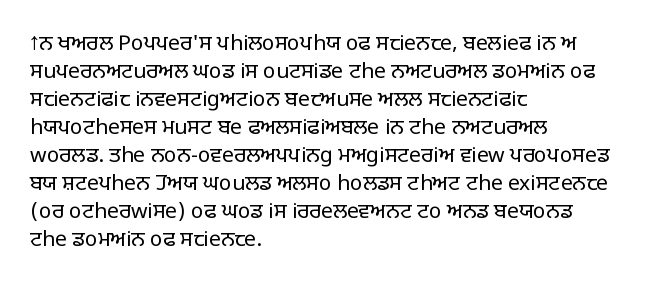
{"italic": "no", "bold": "no", "underline": "no", "align": "left", "line_spacing": "normal", "line_spacing_ratio": 1.33, "letter_spacing": "normal", "letter_spacing_em": 0.0, "glyph_px": 21}
